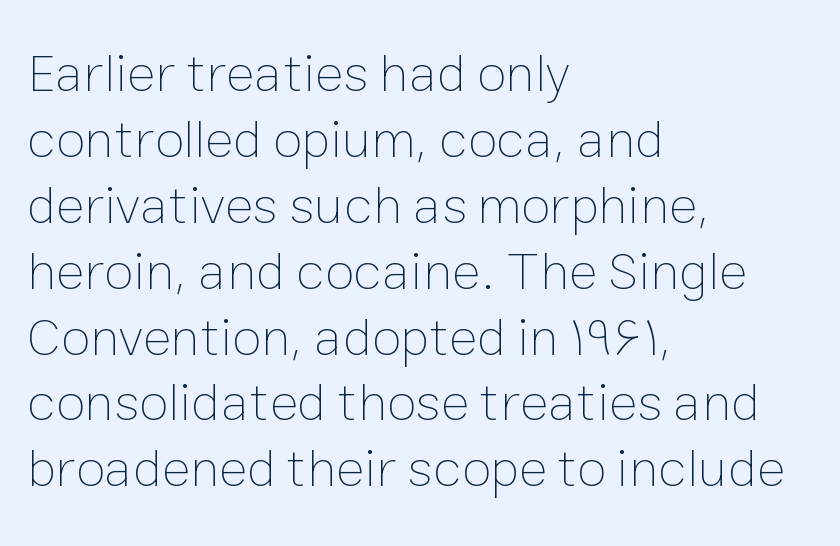
{"italic": "no", "bold": "no", "weight": "thin", "width": "normal", "stroke_contrast": "low", "x_height": "medium", "monospaced": "no", "underline": "no", "align": "left", "line_spacing_ratio": 1.22, "letter_spacing": "normal", "letter_spacing_em": 0.0, "glyph_px": 54}
